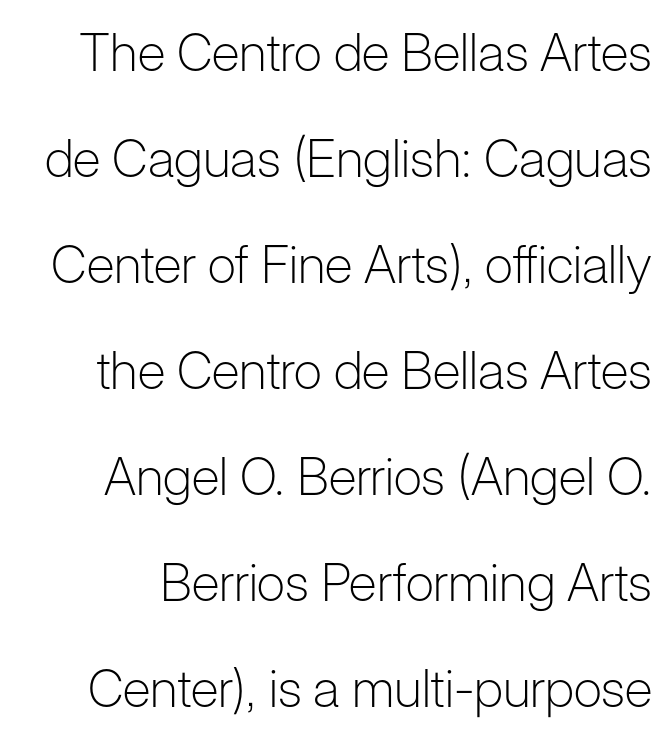
{"serif": "no", "italic": "no", "bold": "no", "weight": "light", "width": "normal", "stroke_contrast": "low", "x_height": "medium", "monospaced": "no", "underline": "no", "line_spacing": "loose", "line_spacing_ratio": 2.04, "letter_spacing": "normal", "letter_spacing_em": 0.0, "glyph_px": 52}
